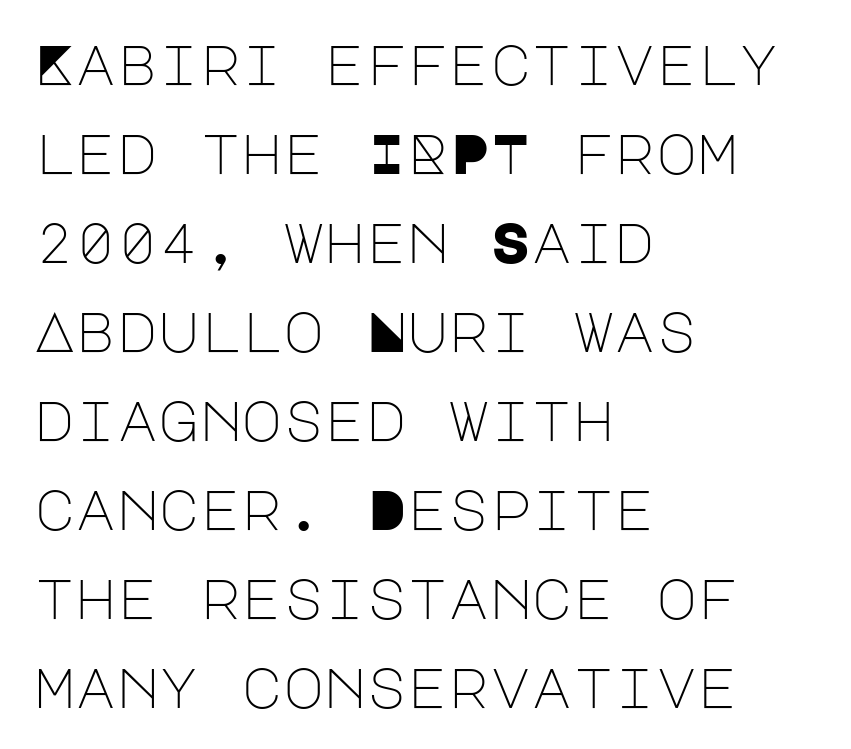
The line texture is even and compact thanks to regular tracking. Left-aligned paragraph, ragged on the right. Students, observe: this is what conventionally led text looks like. No extra ink here — the face is not bold.
